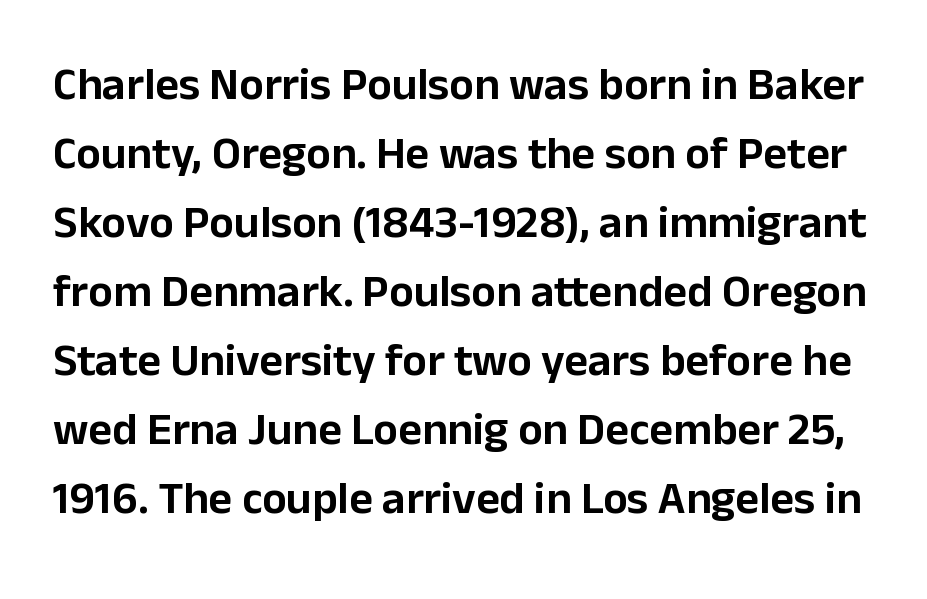
Each letter keeps its own natural width here, so spacing adapts to shape. The rendering uses a moderate line-height, typical for paragraphs. The area under the type is left untouched. Nothing sits at the stroke ends, so this counts as sans-serif. This is the regular roman posture of the typeface. Words appear dense and cohesive because spacing is normal.
